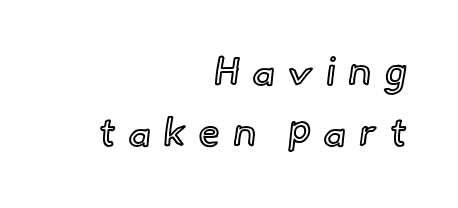
The image shows 39 px text type; set right-aligned, normal line spacing (1.57x), unusually wide letter spacing (+0.33 em), not underlined; a small x-height.
